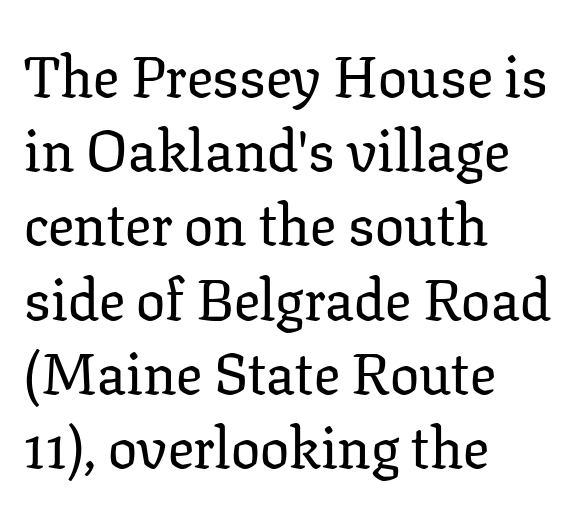
The image shows 58 px serif type, upright; set left-aligned, normal line spacing (1.28x), normal letter spacing, not underlined; low stroke contrast and a medium x-height.
